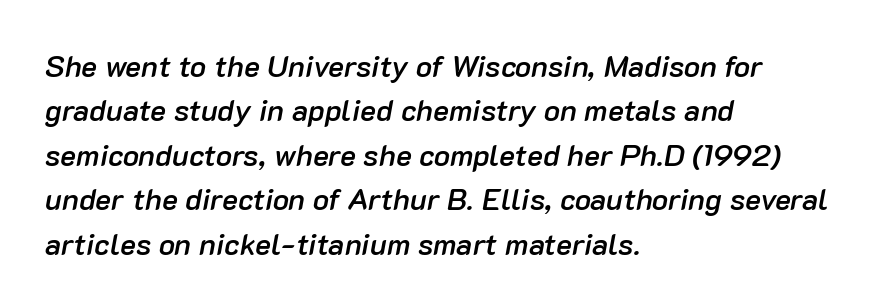
The image shows 30 px semibold type, italic (leaning right); set left-aligned, normal line spacing (1.48x), normal letter spacing, not underlined; low stroke contrast and a medium x-height.
